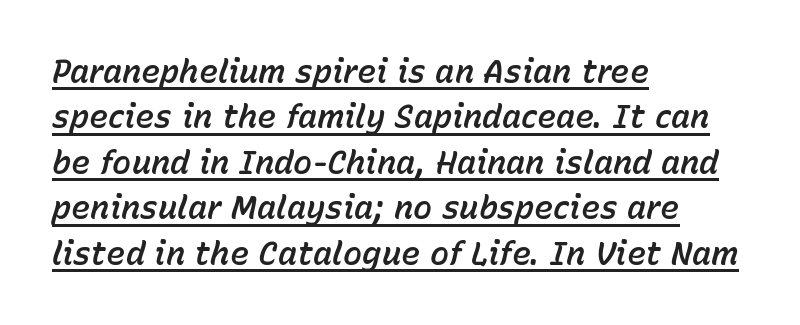
Q: Is the text italic (slanted)? A: Yes, it leans right by about 15 degrees.
Q: Is the text underlined? A: Yes.
Q: How is the paragraph aligned? A: Left-aligned.
Q: Is the spacing between letters normal or unusually wide? A: Normal.
Q: Is the spacing between lines tight, normal or loose? A: Normal.
Q: Width (condensed, normal, or wide)? A: Normal.
Q: Stroke contrast? A: Low.
Q: x-height? A: Medium.
Q: Monospaced? A: No.
